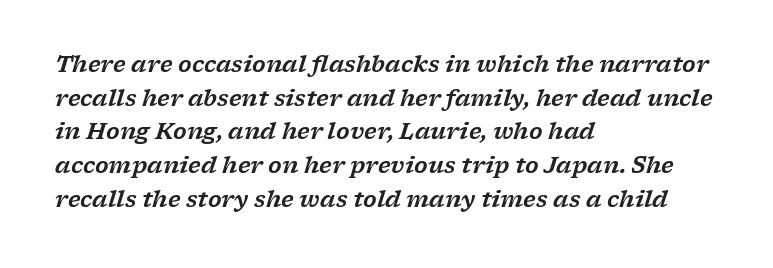
Q: Is the text italic (slanted)? A: Yes, it leans right by about 17 degrees.
Q: Is the text underlined? A: No.
Q: How is the paragraph aligned? A: Left-aligned.
Q: Is the spacing between letters normal or unusually wide? A: Normal.
Q: Is the spacing between lines tight, normal or loose? A: Normal.
